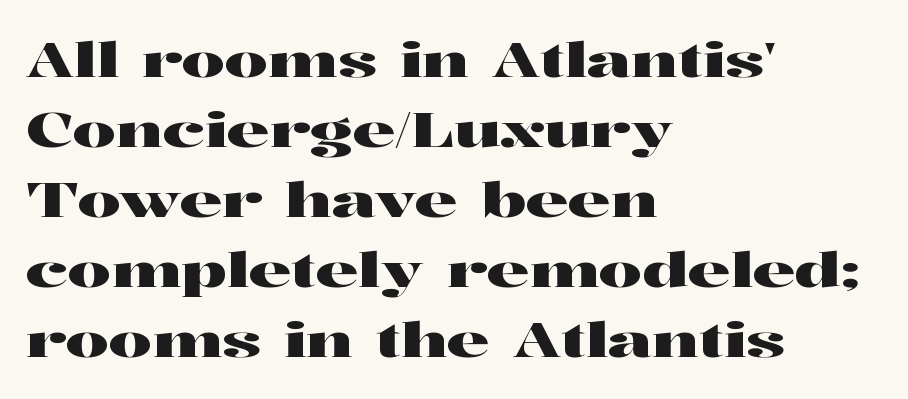
The image shows 48 px wide serif type, upright; set left-aligned, normal line spacing (1.46x), normal letter spacing, not underlined; high stroke contrast and a medium x-height.
